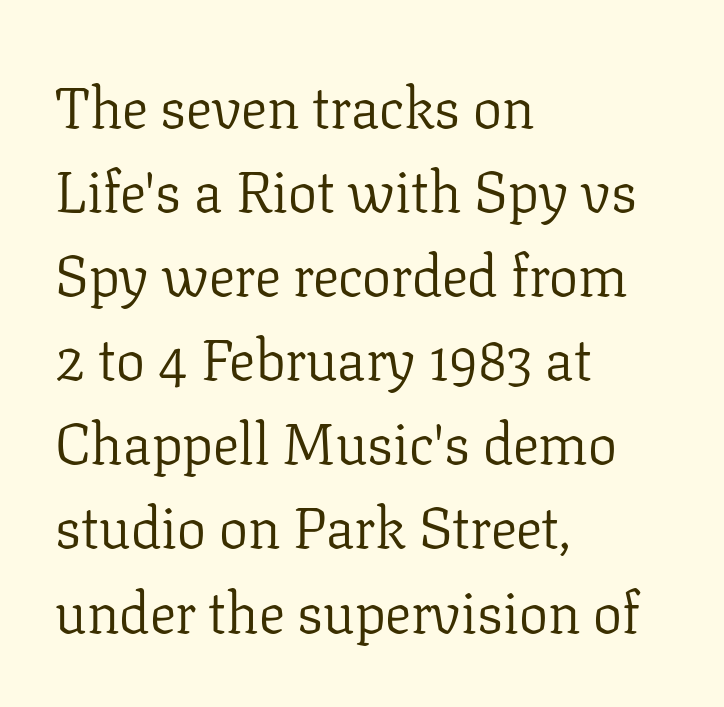
All the whitespace from short lines collects on the right. Vertical spacing — default. Ink coverage per letter is moderate at most. The font's upright variant was chosen for this text. These lines keep a tight, regular rhythm from letter to letter.
